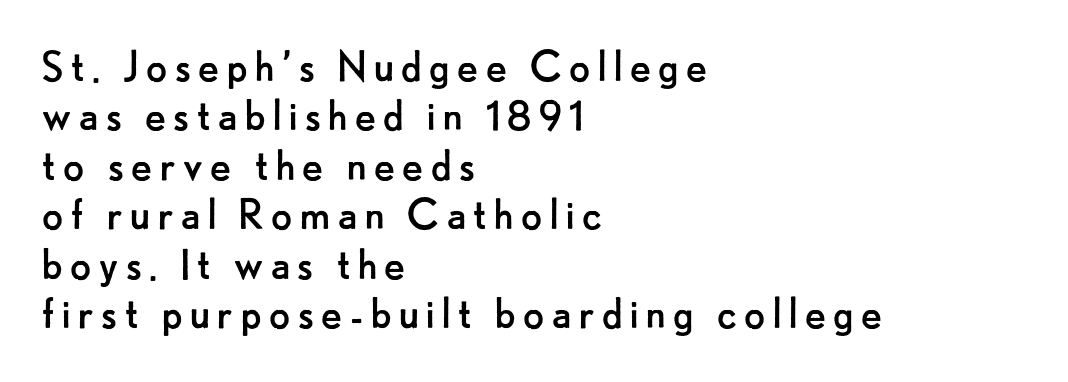
The type family on display is of the sans-serif kind. Weight: regular or lighter. The gap between lines stays unmarked. Do the characters align in a grid? No, the font is proportional.
